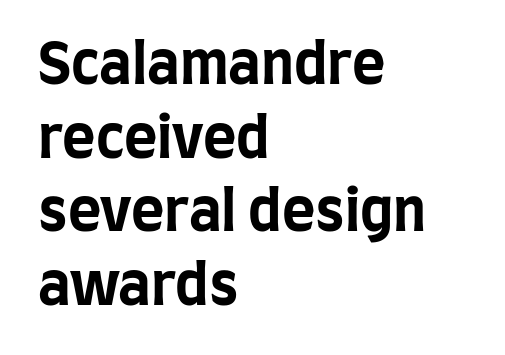
Q: Is the text bold? A: Yes.
Q: Is the text italic (slanted)? A: No, it is upright.
Q: Is the typeface a serif or a sans-serif typeface? A: Sans-serif.
Q: Is the text underlined? A: No.
Q: How is the paragraph aligned? A: Left-aligned.
Q: Is the spacing between letters normal or unusually wide? A: Normal.
Q: Is the spacing between lines tight, normal or loose? A: Normal.
Q: Width (condensed, normal, or wide)? A: Condensed.
Q: Stroke contrast? A: Low.
Q: x-height? A: Large.
Q: Monospaced? A: No.
